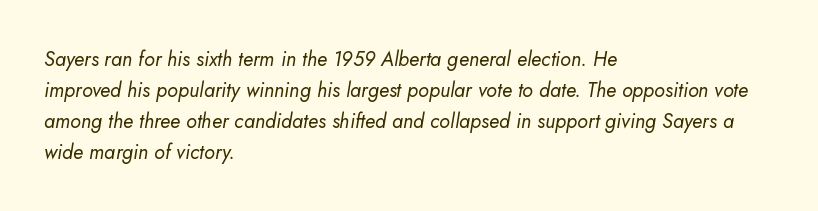
Characters are canted at an angle relative to the baseline's perpendicular. Short and long lines alike share a common starting point at left. Is this a heavy cut? Hardly; it is regular or lighter. How would I describe the line gaps? Plain and ordinary.
